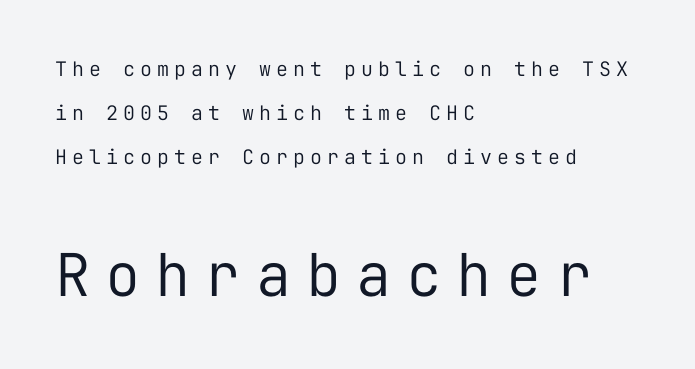
Q: Is the text bold? A: No.
Q: Is the text italic (slanted)? A: No, it is upright.
Q: Is the typeface a serif or a sans-serif typeface? A: Sans-serif.
Q: Is the text underlined? A: No.
Q: How is the paragraph aligned? A: Left-aligned.
Q: Is the spacing between letters normal or unusually wide? A: Unusually wide.
Q: Is the spacing between lines tight, normal or loose? A: Loose.
Q: Which block of text is set in a larger size, the first (top) or the second (bottom)? A: The second (bottom) one.
Q: Width (condensed, normal, or wide)? A: Normal.
Q: Stroke contrast? A: Low.
Q: x-height? A: Medium.
Q: Monospaced? A: Yes.
